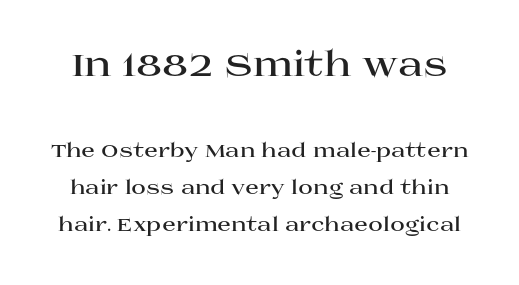
The image shows 35 px bold, wide serif type, upright; set line spacing 1.85x, normal letter spacing, not underlined; the first (top) block is 1.75x larger; high stroke contrast and a large x-height.
